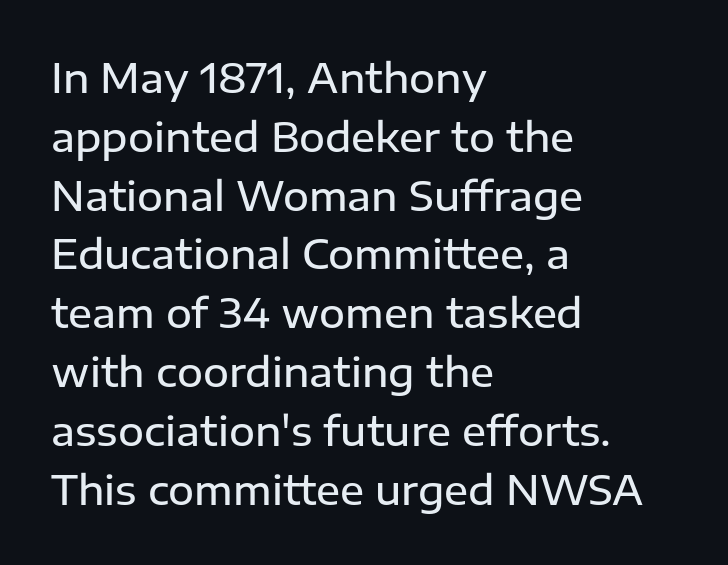
Q: Is the text bold? A: Semi-bold.
Q: Is the text italic (slanted)? A: No, it is upright.
Q: Is the typeface a serif or a sans-serif typeface? A: Sans-serif.
Q: Is the text underlined? A: No.
Q: How is the paragraph aligned? A: Left-aligned.
Q: Is the spacing between letters normal or unusually wide? A: Normal.
Q: Is the spacing between lines tight, normal or loose? A: Normal.
Q: Width (condensed, normal, or wide)? A: Normal.
Q: Stroke contrast? A: Low.
Q: x-height? A: Medium.
Q: Monospaced? A: No.
